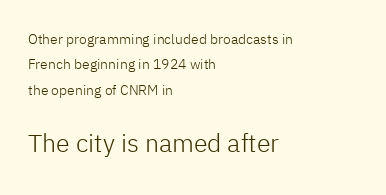
Q: Is the text bold? A: No.
Q: Is the text italic (slanted)? A: No, it is upright.
Q: Is the text underlined? A: No.
Q: How is the paragraph aligned? A: Left-aligned.
Q: Is the spacing between letters normal or unusually wide? A: Normal.
Q: Which block of text is set in a larger size, the first (top) or the second (bottom)? A: The second (bottom) one.
